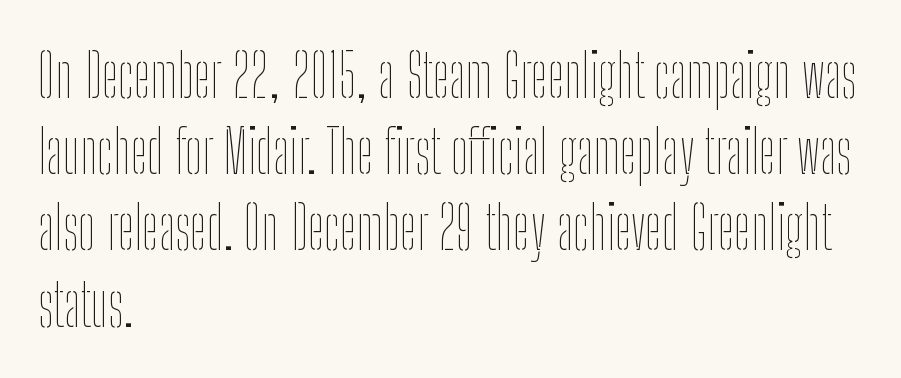
The image shows 60 px thin, condensed type, upright; set left-aligned, normal line spacing (1.27x), normal letter spacing, not underlined; low stroke contrast and a medium x-height.
